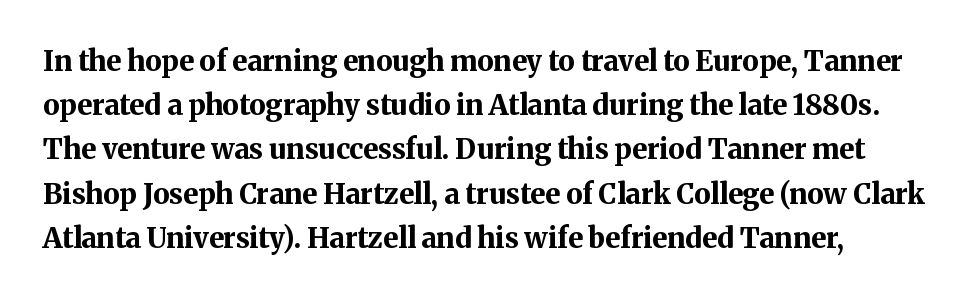
Beneath every word, the page is bare. Rendered with straight, roman letterforms. Reading down the column, the eye jumps a familiar distance to each next line. Spacing between characters is what you'd get straight out of the box.
